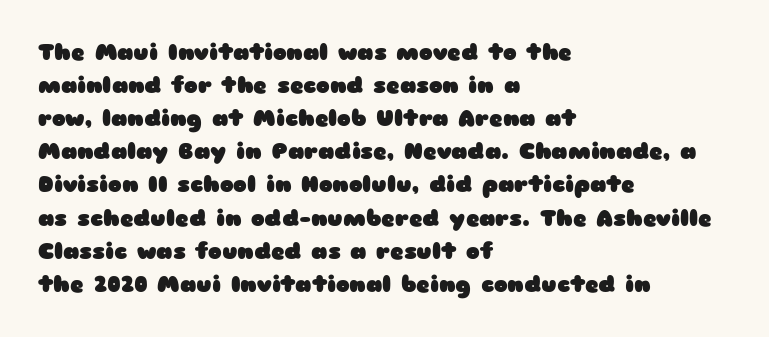
{"italic": "no", "bold": "yes", "underline": "no", "align": "left", "line_spacing": "normal", "line_spacing_ratio": 1.44, "letter_spacing": "normal", "letter_spacing_em": 0.0, "glyph_px": 23}
